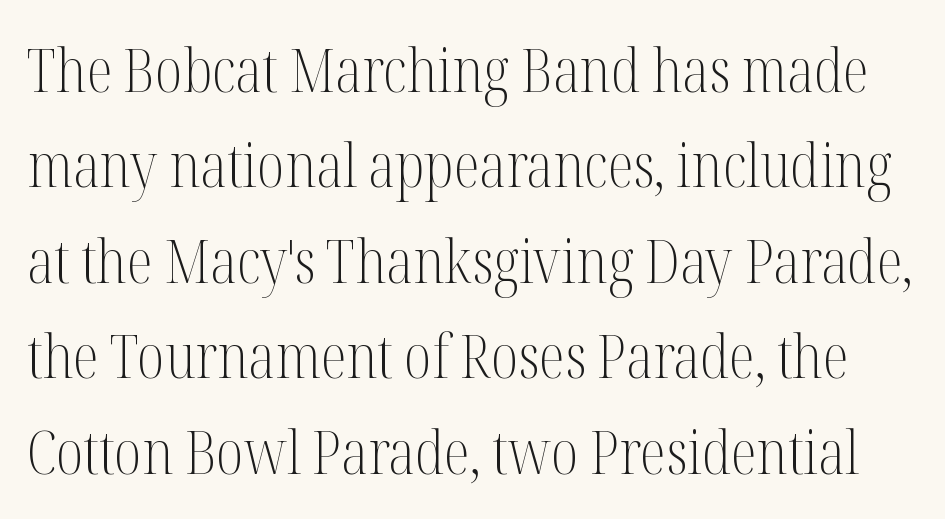
Q: Is the text bold? A: No.
Q: Is the text italic (slanted)? A: No, it is upright.
Q: Is the typeface a serif or a sans-serif typeface? A: Serif.
Q: Is the text underlined? A: No.
Q: Is the spacing between letters normal or unusually wide? A: Normal.
Q: Is the spacing between lines tight, normal or loose? A: Normal.
Q: Width (condensed, normal, or wide)? A: Condensed.
Q: Stroke contrast? A: Medium.
Q: x-height? A: Medium.
Q: Monospaced? A: No.
